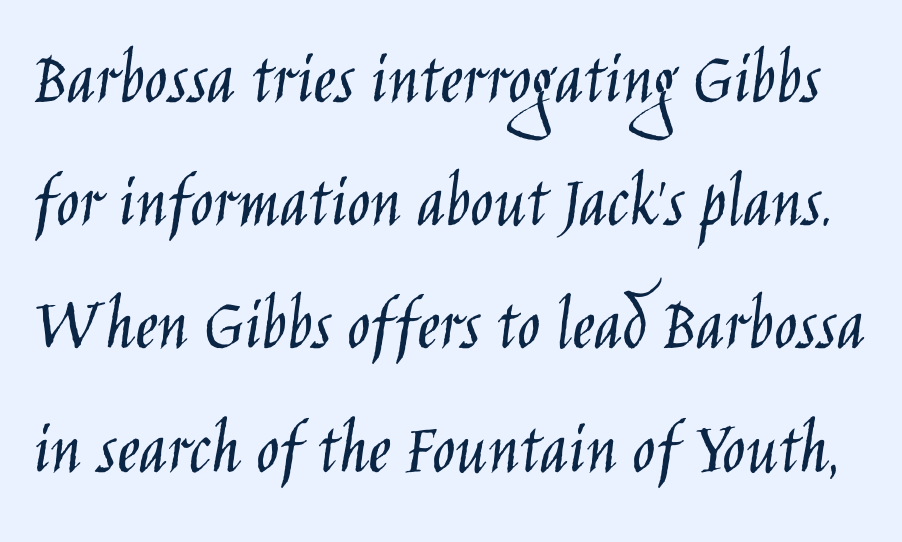
{"serif": "no", "bold": "no", "weight": "light", "width": "condensed", "stroke_contrast": "low", "x_height": "large", "monospaced": "no", "underline": "no", "line_spacing": "normal", "line_spacing_ratio": 1.6, "letter_spacing": "normal", "letter_spacing_em": 0.0, "glyph_px": 77}
